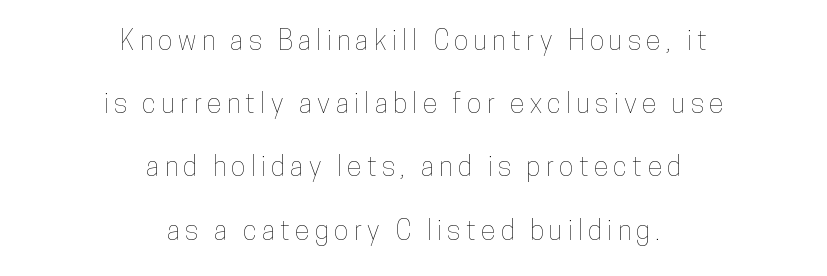
The image shows 27 px text type, upright; set centered, loose line spacing (2.34x), unusually wide letter spacing (+0.2 em), not underlined.
